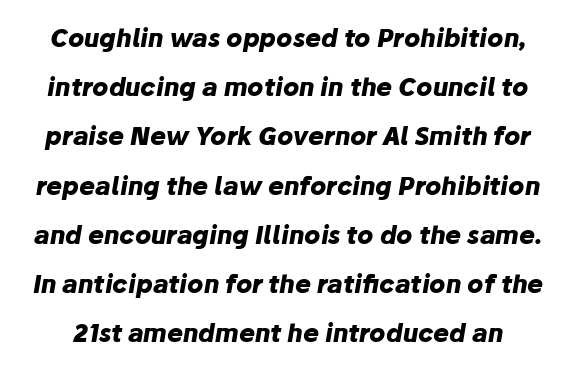
{"italic": "yes", "lean": "right", "slant_degrees": 10, "bold": "yes", "underline": "no", "line_spacing": "loose", "line_spacing_ratio": 2.05, "letter_spacing": "normal", "letter_spacing_em": 0.0, "glyph_px": 24}
